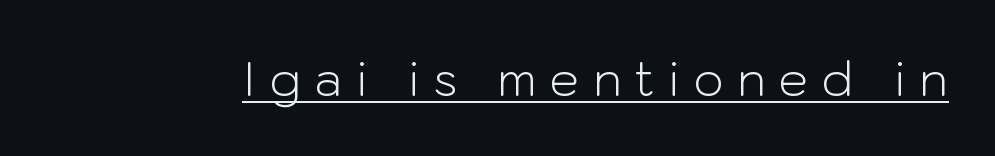
Underline: present. The letters advance in unequal steps, a hallmark of proportional type. Unlike a traditional serif, this face leaves its strokes unadorned. It's the straight-up-and-down kind of type. Think standard paragraph weight, or any step lighter than that. You could only call the tracking loose — the letters float apart.
